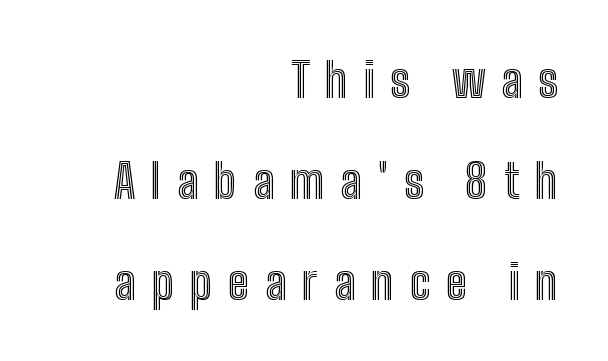
Q: Is the text italic (slanted)? A: No, it is upright.
Q: Is the text underlined? A: No.
Q: How is the paragraph aligned? A: Right-aligned.
Q: Is the spacing between letters normal or unusually wide? A: Unusually wide.
Q: Is the spacing between lines tight, normal or loose? A: Loose.
Q: Width (condensed, normal, or wide)? A: Condensed.
Q: x-height? A: Medium.
Q: Monospaced? A: No.
